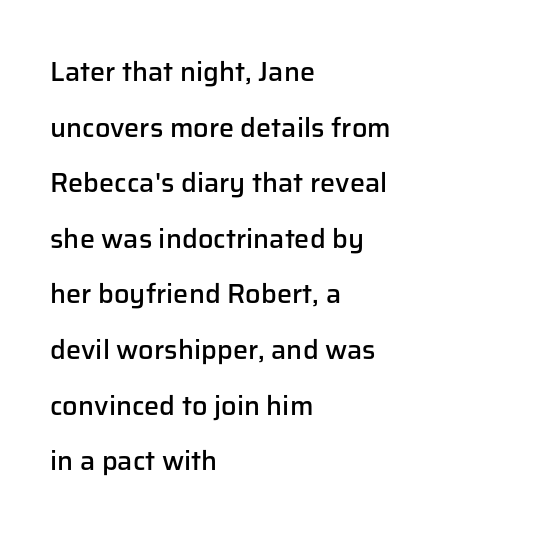
{"italic": "no", "bold": "semi", "underline": "no", "align": "left", "line_spacing": "loose", "line_spacing_ratio": 2.06, "letter_spacing": "normal", "letter_spacing_em": 0.0, "glyph_px": 27}
